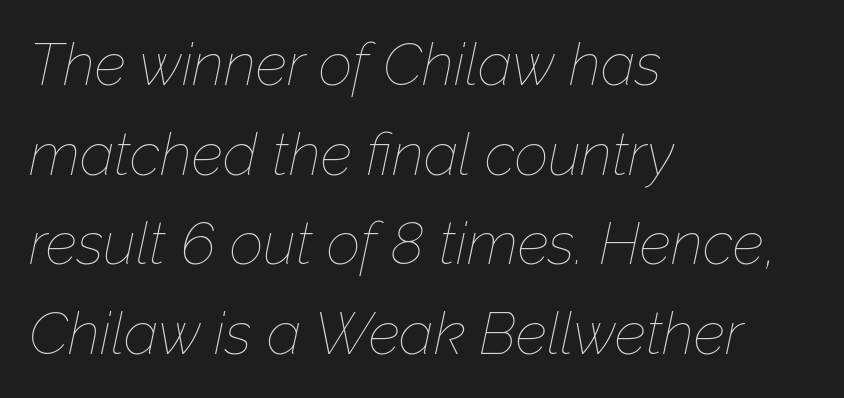
Q: Is the text bold? A: No.
Q: Is the text italic (slanted)? A: Yes, it leans right by about 12 degrees.
Q: Is the text underlined? A: No.
Q: How is the paragraph aligned? A: Left-aligned.
Q: Is the spacing between letters normal or unusually wide? A: Normal.
Q: Is the spacing between lines tight, normal or loose? A: Normal.
Q: Width (condensed, normal, or wide)? A: Normal.
Q: Stroke contrast? A: Low.
Q: x-height? A: Medium.
Q: Monospaced? A: No.
